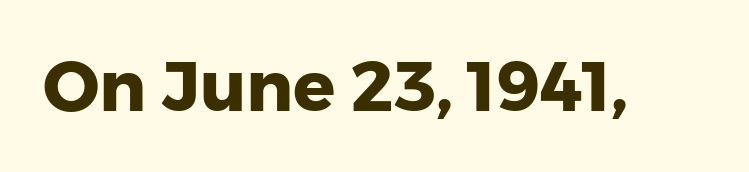
The image shows 70 px heavy sans-serif type, upright; set normal letter spacing, not underlined; low stroke contrast and a medium x-height.
